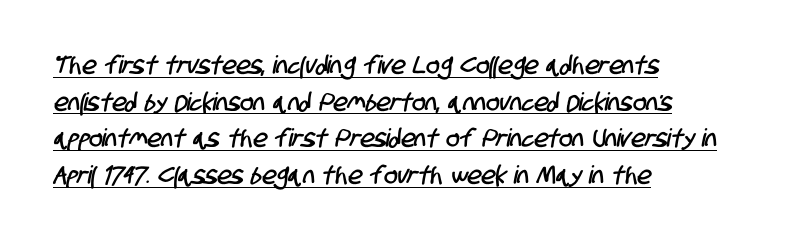
{"underline": "yes", "align": "left", "line_spacing": "normal", "line_spacing_ratio": 1.47, "letter_spacing": "normal", "letter_spacing_em": 0.0, "glyph_px": 25}
